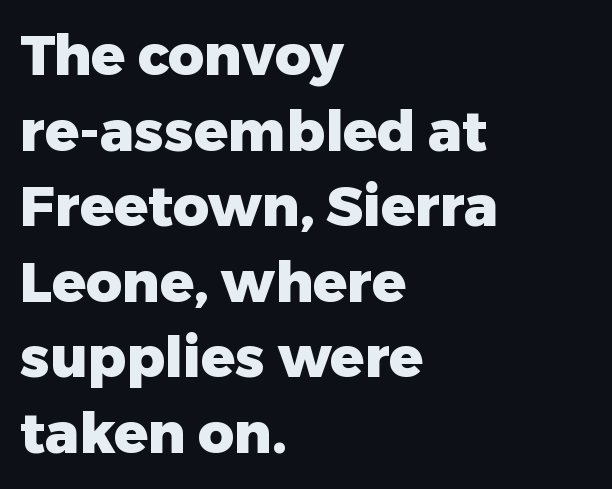
The image shows 56 px heavy sans-serif type, upright; set left-aligned, normal line spacing (1.35x), normal letter spacing, not underlined; low stroke contrast and a medium x-height.
